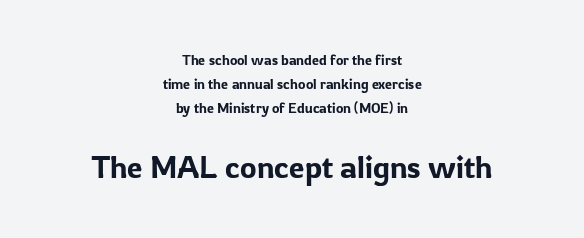
Visually the block forms a symmetrical silhouette, jagged on both flanks. Descenders hang freely into open space. Here the glyphs are tracked normally, forming tight word shapes. Vertical spacing — default. Small over large — that's the arrangement of the two blocks here.
